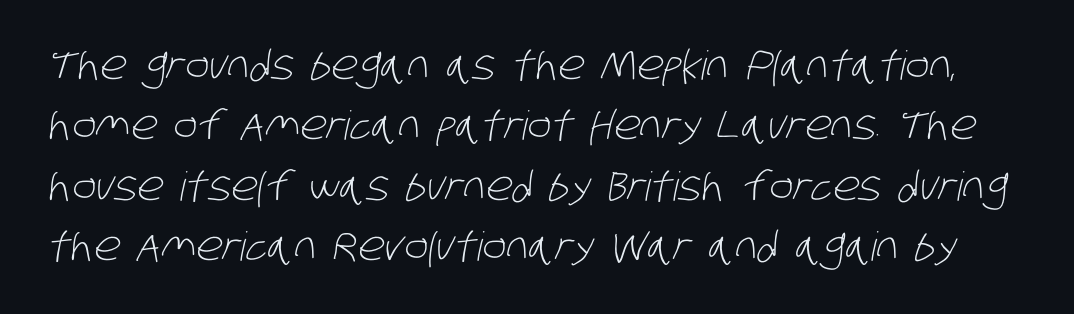
Q: Is the text bold? A: No.
Q: Is the typeface a serif or a sans-serif typeface? A: Sans-serif.
Q: Is the text underlined? A: No.
Q: Is the spacing between letters normal or unusually wide? A: Normal.
Q: Is the spacing between lines tight, normal or loose? A: Normal.
Q: Width (condensed, normal, or wide)? A: Condensed.
Q: Stroke contrast? A: Low.
Q: x-height? A: Large.
Q: Monospaced? A: No.
